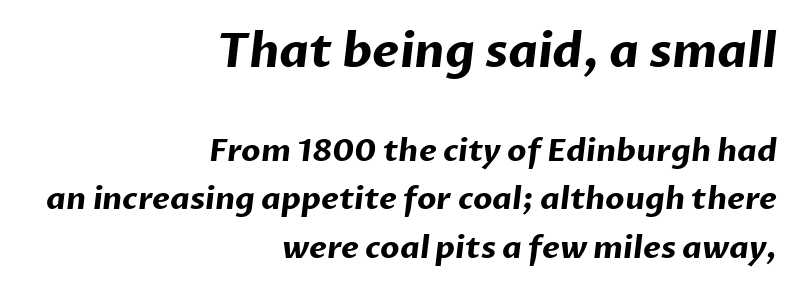
The image shows 47 px bold sans-serif type; set right-aligned, normal line spacing (1.55x), normal letter spacing, not underlined; the first (top) block is 1.52x larger; low stroke contrast and a medium x-height.
